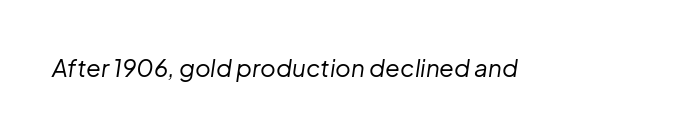
The specimen omits any rule beneath the text block's lines. Is the stroke heavy? The answer is a plain regular-or-lighter. Compared with typical body copy, the letter spacing here is the same. The letters are slanted; this is an italic face.
